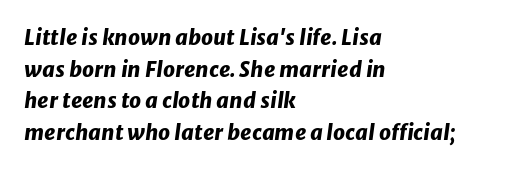
{"italic": "yes", "lean": "right", "slant_degrees": 8, "bold": "yes", "underline": "no", "align": "left", "line_spacing": "normal", "line_spacing_ratio": 1.51, "letter_spacing": "normal", "letter_spacing_em": 0.0, "glyph_px": 21}
